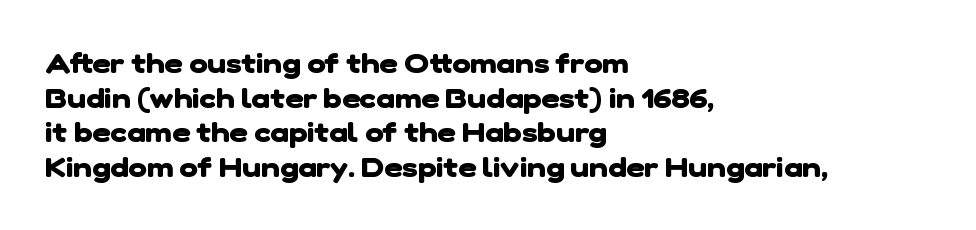
Standard letterfit; no display-style spreading of the glyphs. Character widths vary here, with narrow letters taking less room than wide ones. As a designer I'd log this as weight 700, bold. Check the space under the baseline: it is left empty. The rag falls on the right side of this text block.
